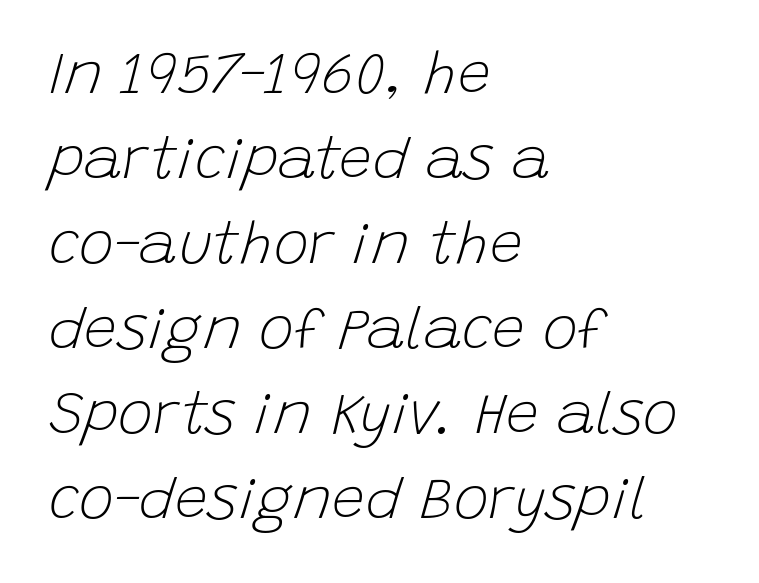
Q: Is the text bold? A: No.
Q: Is the text italic (slanted)? A: Yes, it leans right by about 15 degrees.
Q: Is the text underlined? A: No.
Q: How is the paragraph aligned? A: Left-aligned.
Q: Is the spacing between letters normal or unusually wide? A: Normal.
Q: Is the spacing between lines tight, normal or loose? A: Normal.
Q: Width (condensed, normal, or wide)? A: Normal.
Q: Stroke contrast? A: Low.
Q: x-height? A: Large.
Q: Monospaced? A: No.
